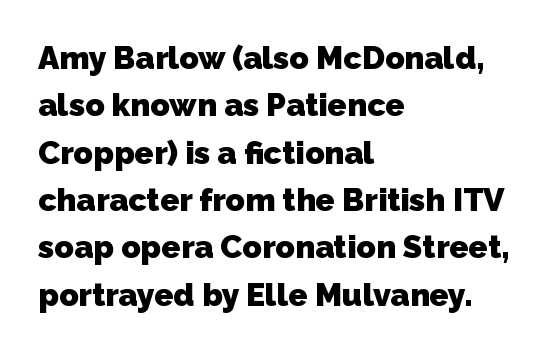
The image shows 32 px heavy sans-serif type; set left-aligned, normal line spacing (1.48x), normal letter spacing, not underlined; low stroke contrast and a medium x-height.
